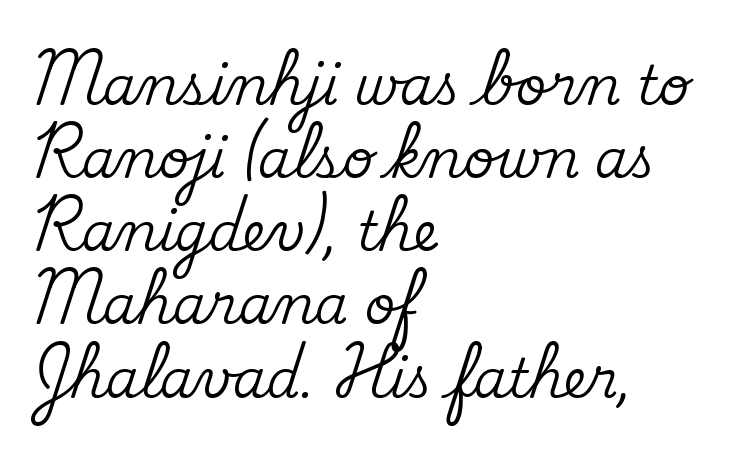
The image shows 53 px text type; set left-aligned, normal line spacing (1.38x), normal letter spacing, not underlined; medium stroke contrast and a small x-height.
